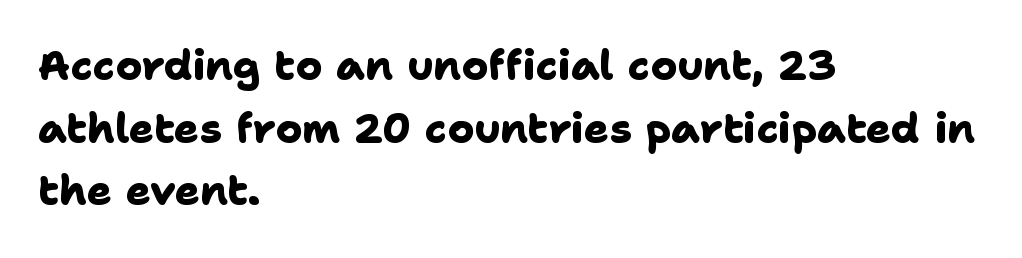
No extra tracking has been applied to these lines. Nope, no serifs anywhere on these letters. Where is the straight margin? On the left. Reading down the column, the eye jumps a familiar distance to each next line. Students, this is bold: see how much ink each stroke carries. Underline: absent.
